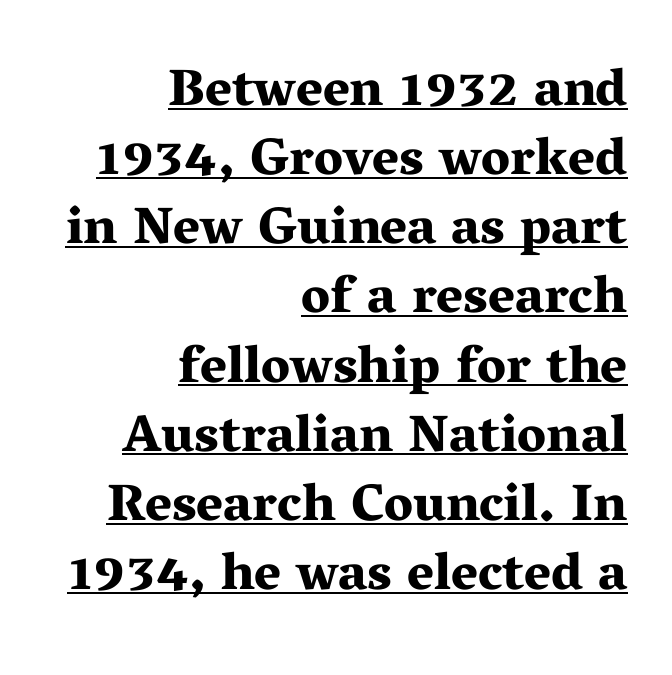
{"serif": "yes", "italic": "no", "bold": "yes", "weight": "bold", "width": "wide", "stroke_contrast": "medium", "x_height": "medium", "monospaced": "no", "underline": "yes", "align": "right", "line_spacing": "normal", "line_spacing_ratio": 1.33, "letter_spacing": "normal", "letter_spacing_em": 0.0, "glyph_px": 52}
